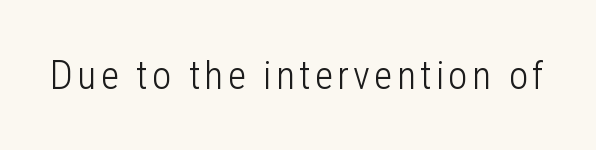
Q: Is the text bold? A: No.
Q: Is the text italic (slanted)? A: No, it is upright.
Q: Is the typeface a serif or a sans-serif typeface? A: Sans-serif.
Q: Is the text underlined? A: No.
Q: Width (condensed, normal, or wide)? A: Condensed.
Q: Stroke contrast? A: Low.
Q: x-height? A: Medium.
Q: Monospaced? A: No.
